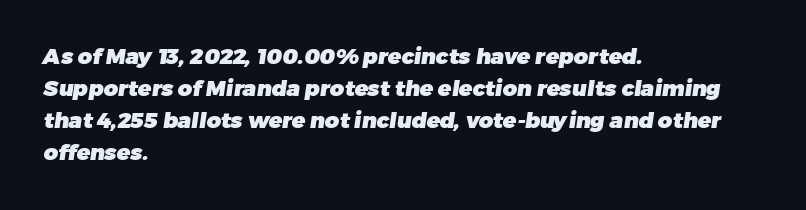
Q: Is the text bold? A: Yes.
Q: Is the text underlined? A: No.
Q: How is the paragraph aligned? A: Left-aligned.
Q: Is the spacing between letters normal or unusually wide? A: Normal.
Q: Is the spacing between lines tight, normal or loose? A: Normal.
